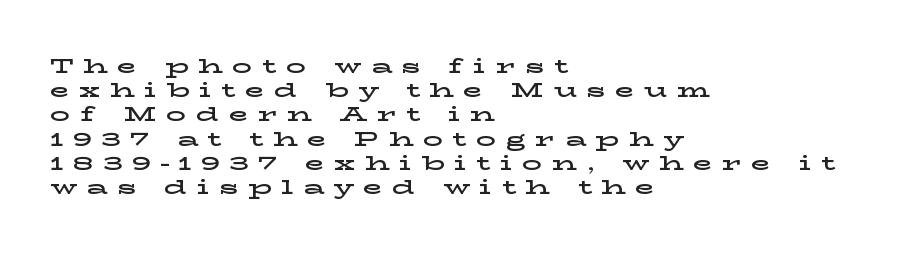
Q: Is the text italic (slanted)? A: No, it is upright.
Q: Is the text underlined? A: No.
Q: How is the paragraph aligned? A: Left-aligned.
Q: Is the spacing between letters normal or unusually wide? A: Unusually wide.
